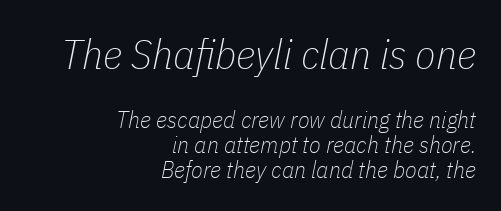
These lines huddle together more closely than default settings would place them. Each line ends at the same right margin while the left side varies. The composition opens big and finishes small. The zone under the glyphs is completely vacant.
